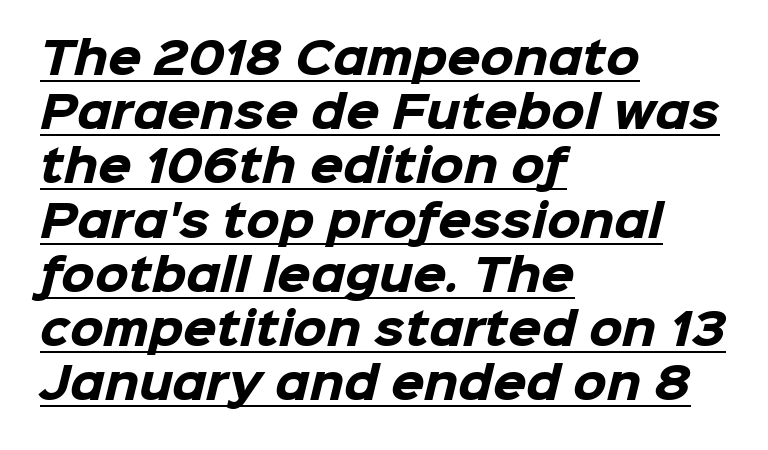
Q: Is the text bold? A: Yes.
Q: Is the typeface a serif or a sans-serif typeface? A: Sans-serif.
Q: Is the text underlined? A: Yes.
Q: How is the paragraph aligned? A: Left-aligned.
Q: Is the spacing between letters normal or unusually wide? A: Normal.
Q: Is the spacing between lines tight, normal or loose? A: Normal.
Q: Width (condensed, normal, or wide)? A: Normal.
Q: Stroke contrast? A: Low.
Q: x-height? A: Medium.
Q: Monospaced? A: No.
